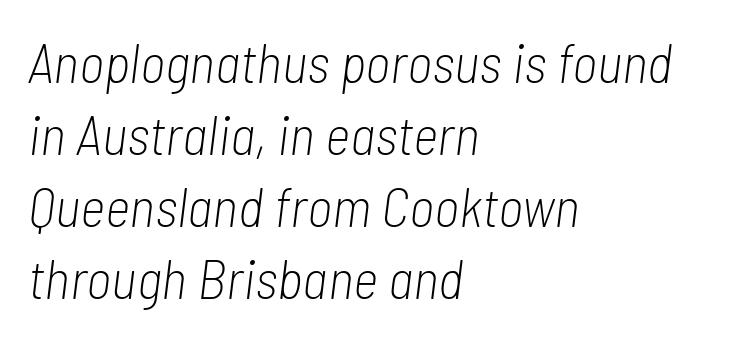
Q: Is the text bold? A: No.
Q: Is the text italic (slanted)? A: Yes, it leans right by about 7 degrees.
Q: Is the text underlined? A: No.
Q: How is the paragraph aligned? A: Left-aligned.
Q: Is the spacing between letters normal or unusually wide? A: Normal.
Q: Is the spacing between lines tight, normal or loose? A: Normal.
Q: Width (condensed, normal, or wide)? A: Condensed.
Q: Stroke contrast? A: Low.
Q: x-height? A: Medium.
Q: Monospaced? A: No.
